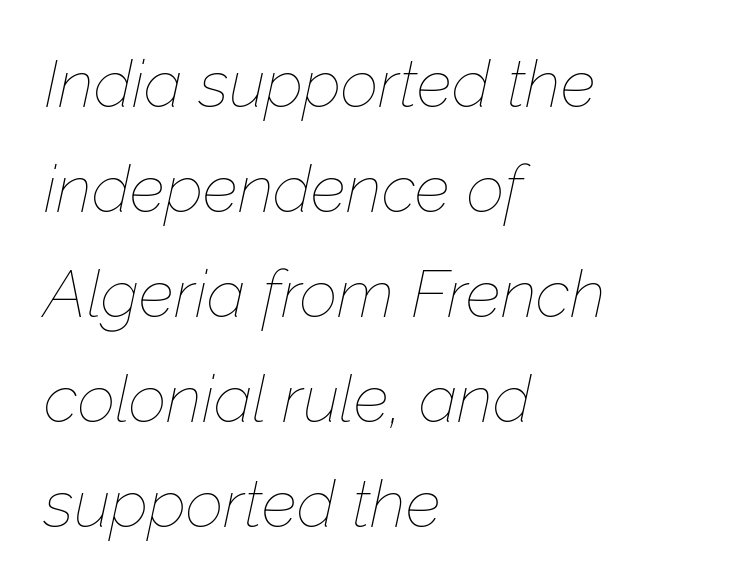
Q: Is the text bold? A: No.
Q: Is the text italic (slanted)? A: Yes, it leans right by about 12 degrees.
Q: Is the text underlined? A: No.
Q: How is the paragraph aligned? A: Left-aligned.
Q: Is the spacing between letters normal or unusually wide? A: Normal.
Q: Is the spacing between lines tight, normal or loose? A: Normal.
Q: Width (condensed, normal, or wide)? A: Normal.
Q: Stroke contrast? A: Low.
Q: x-height? A: Medium.
Q: Monospaced? A: No.
